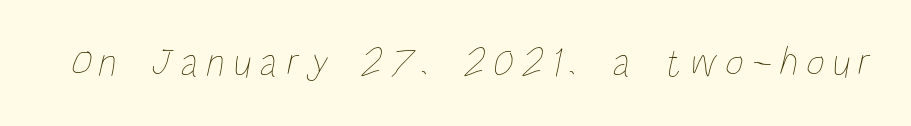
{"bold": "no", "weight": "thin", "width": "condensed", "stroke_contrast": "low", "x_height": "large", "monospaced": "no", "underline": "no", "letter_spacing": "wide", "letter_spacing_em": 0.2, "glyph_px": 40}
